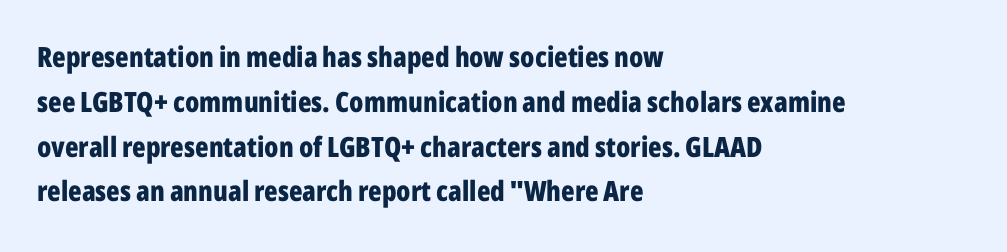
The image shows 28 px bold, condensed sans-serif type, upright; set left-aligned, normal line spacing (1.6x), normal letter spacing, not underlined; low stroke contrast and a medium x-height.
